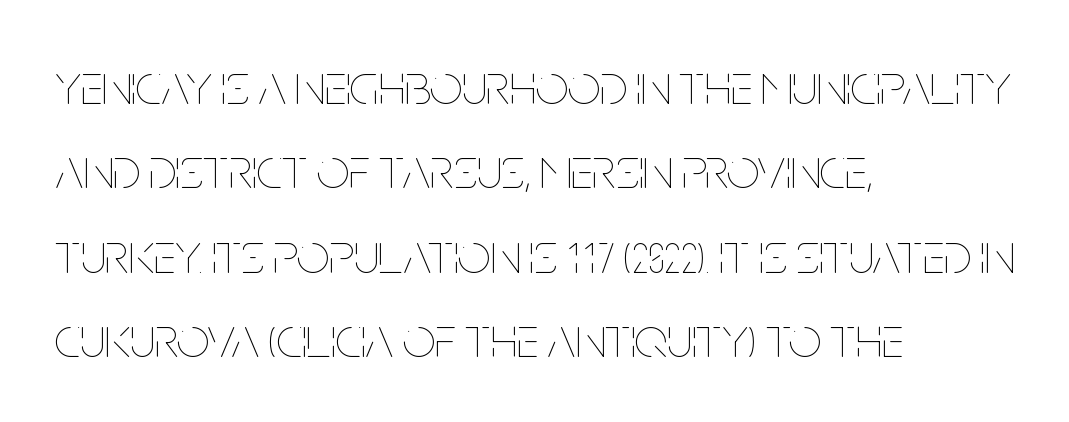
{"italic": "no", "bold": "no", "weight": "thin", "width": "condensed", "stroke_contrast": "low", "x_height": "large", "monospaced": "no", "underline": "no", "align": "left", "line_spacing": "normal", "line_spacing_ratio": 1.48, "letter_spacing": "normal", "letter_spacing_em": 0.0, "glyph_px": 57}
